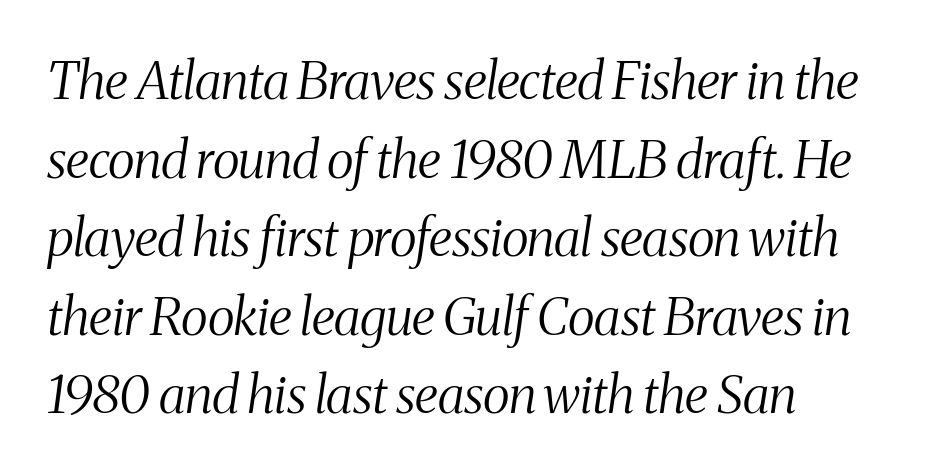
The image shows 52 px light, condensed serif type, italic (leaning right); set left-aligned, normal line spacing (1.51x), normal letter spacing, not underlined; medium stroke contrast and a medium x-height.
